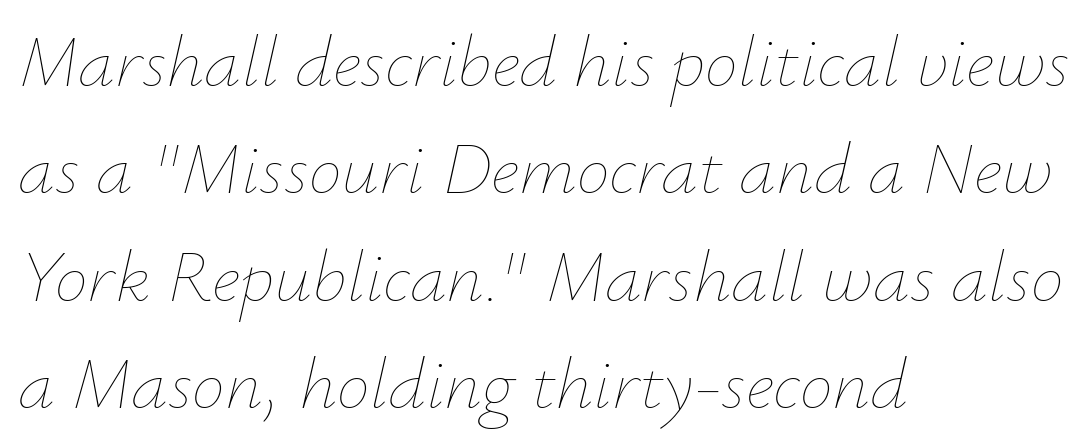
The image shows 74 px thin type, italic (leaning right); set left-aligned, normal line spacing (1.45x), normal letter spacing, not underlined; low stroke contrast and a small x-height.
